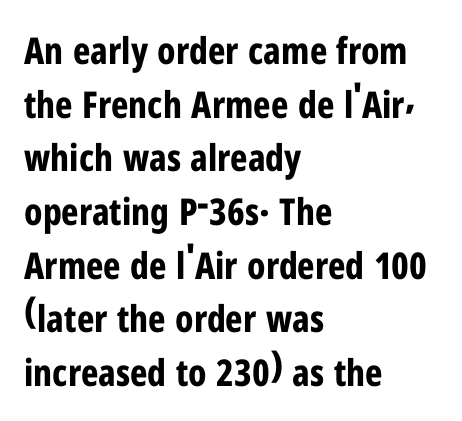
The image shows 37 px bold, condensed sans-serif type, upright; set left-aligned, normal line spacing (1.45x), normal letter spacing, not underlined; low stroke contrast and a medium x-height.
